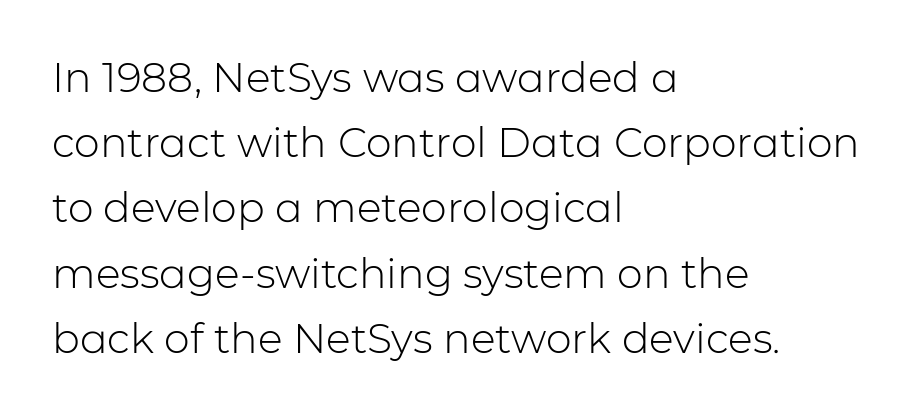
The image shows 41 px light sans-serif type, upright; set left-aligned, normal line spacing (1.59x), normal letter spacing, not underlined; low stroke contrast and a medium x-height.
